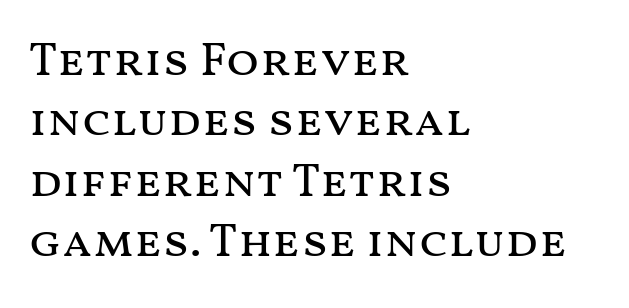
The image shows 48 px regular-weight, wide type, upright; set left-aligned, normal line spacing (1.26x), normal letter spacing, not underlined; medium stroke contrast and a medium x-height.
